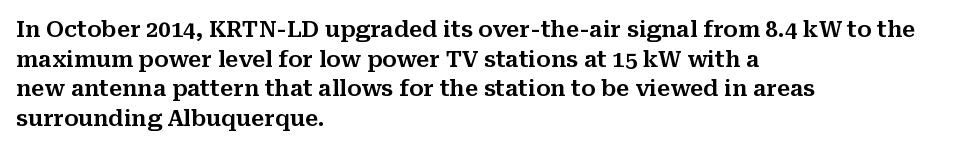
The image shows 22 px text type, upright; set left-aligned, normal line spacing (1.35x), normal letter spacing, not underlined.
